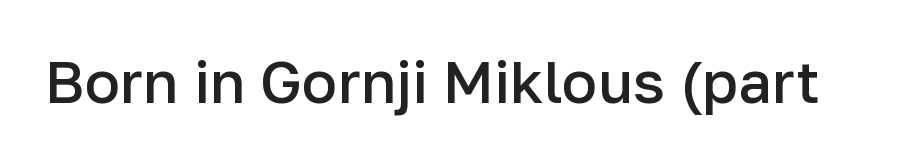
The image shows 59 px semibold sans-serif type, upright; set normal letter spacing, not underlined; low stroke contrast and a medium x-height.
